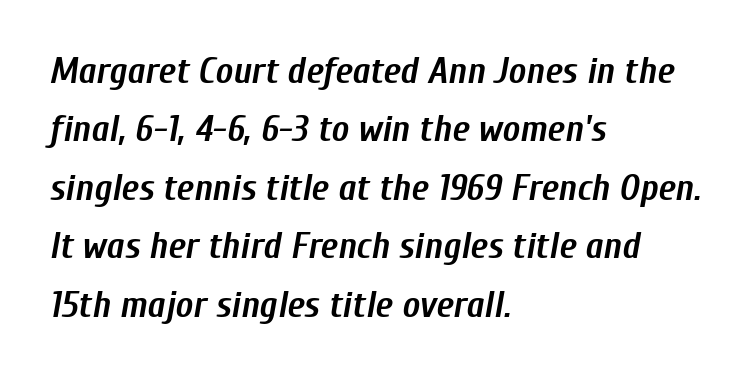
{"italic": "yes", "lean": "right", "slant_degrees": 10, "bold": "yes", "weight": "semibold", "width": "condensed", "stroke_contrast": "low", "x_height": "medium", "monospaced": "no", "underline": "no", "align": "left", "line_spacing": "normal", "line_spacing_ratio": 1.58, "letter_spacing": "normal", "letter_spacing_em": 0.0, "glyph_px": 37}
